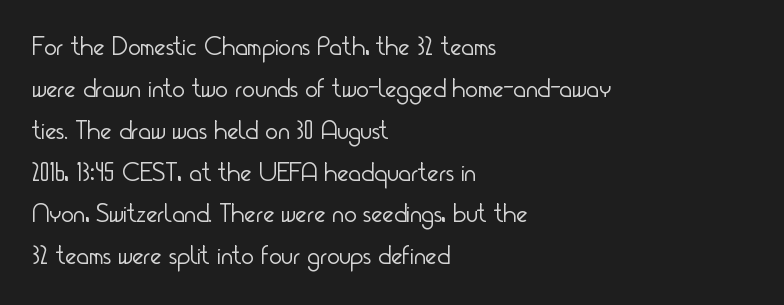
Anything drawn beneath the words? Only blank space. Each word holds together tightly as a unit, with standard inter-letter gaps. Each stroke keeps to a modest, everyday thickness or less. Normally led — the rows are evenly, conventionally spaced. In CSS terms this would be text-align: left. Does the lettering tilt? It doesn't — this is upright.
